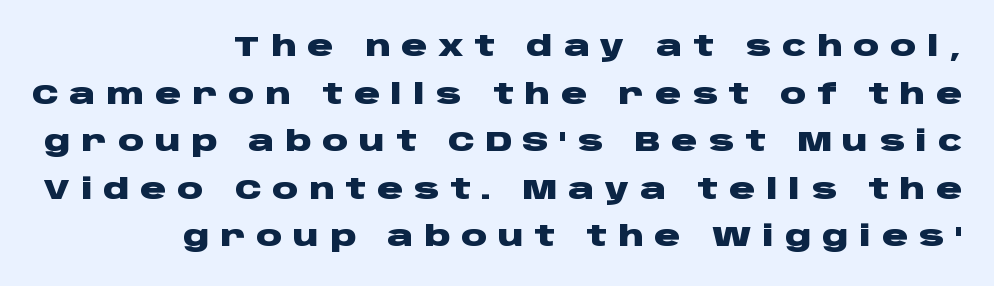
Caption: multi-line text, flush right, ragged left. Regarding leading, the lines here are spaced in the standard way. Italic: no, the glyphs are upright roman. Font category for this specimen: sans-serif. In terms of letterspacing, this is a distinctly airy, spread setting. The zone under the glyphs is completely vacant.
